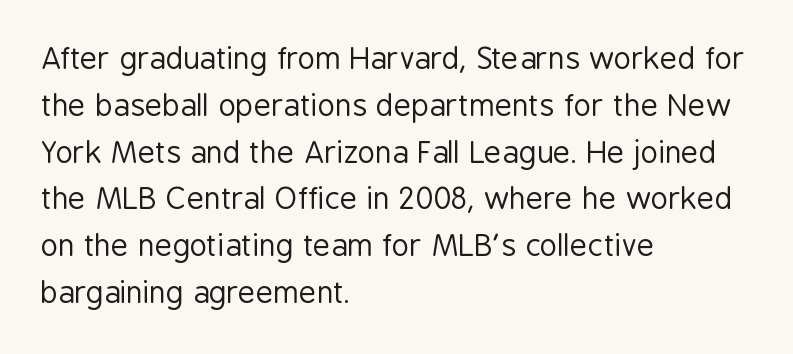
{"serif": "no", "italic": "no", "bold": "no", "weight": "regular", "width": "condensed", "stroke_contrast": "low", "x_height": "medium", "monospaced": "no", "underline": "no", "align": "left", "line_spacing": "normal", "line_spacing_ratio": 1.56, "letter_spacing": "normal", "letter_spacing_em": 0.0, "glyph_px": 30}
